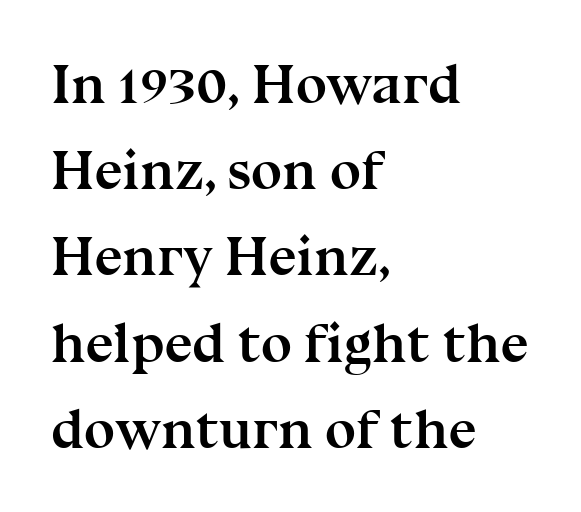
These lines carry a lot of weight — the face is fully bold. A typesetter would call this proportional, since set widths differ per character. The foot of each line stays bare and open. Is the block centered? No — it sits flush against the left margin.
